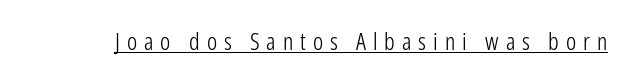
Q: Is the text bold? A: No.
Q: Is the text italic (slanted)? A: No, it is upright.
Q: Is the text underlined? A: Yes.
Q: Is the spacing between letters normal or unusually wide? A: Unusually wide.
